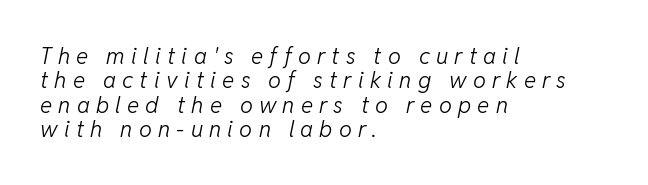
{"italic": "yes", "lean": "right", "slant_degrees": 11, "bold": "no", "underline": "no", "align": "left", "line_spacing": "tight", "line_spacing_ratio": 1.06, "letter_spacing": "wide", "letter_spacing_em": 0.27, "glyph_px": 23}
